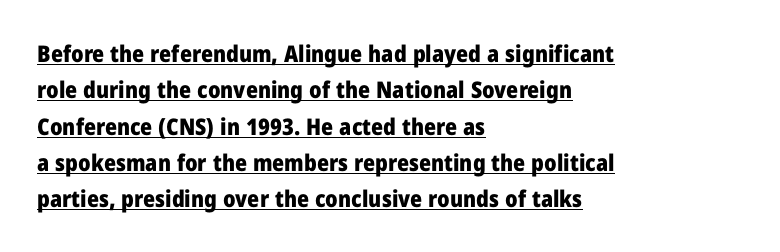
Q: Is the text bold? A: Yes.
Q: Is the text italic (slanted)? A: No, it is upright.
Q: Is the text underlined? A: Yes.
Q: How is the paragraph aligned? A: Left-aligned.
Q: Is the spacing between letters normal or unusually wide? A: Normal.
Q: Is the spacing between lines tight, normal or loose? A: Normal.
